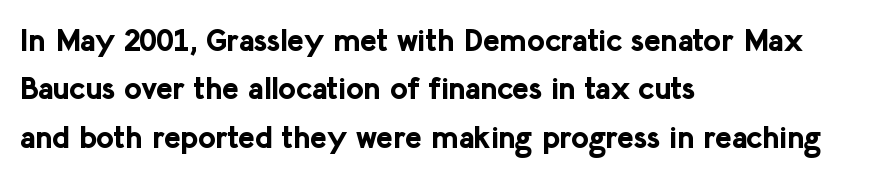
Q: Is the text bold? A: Yes.
Q: Is the text italic (slanted)? A: No, it is upright.
Q: Is the typeface a serif or a sans-serif typeface? A: Sans-serif.
Q: Is the text underlined? A: No.
Q: How is the paragraph aligned? A: Left-aligned.
Q: Is the spacing between letters normal or unusually wide? A: Normal.
Q: Is the spacing between lines tight, normal or loose? A: Normal.
Q: Width (condensed, normal, or wide)? A: Normal.
Q: Stroke contrast? A: Low.
Q: x-height? A: Medium.
Q: Monospaced? A: No.
